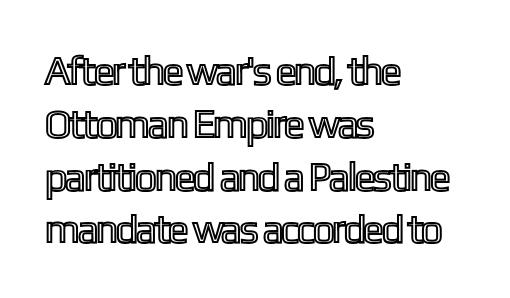
Characters remain perfectly vertical along every line. Line starts are locked; line ends wander. Here the designer chose a conventional face with non-uniform glyph widths. Glance below the letters and you will spot only blank space. Nobody touched the tracking dial on this one.
